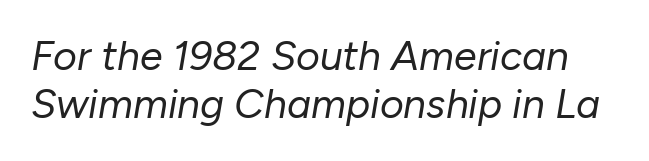
The image shows 41 px regular-weight type, italic (leaning right); set line spacing 1.18x, normal letter spacing, not underlined; low stroke contrast and a medium x-height.
